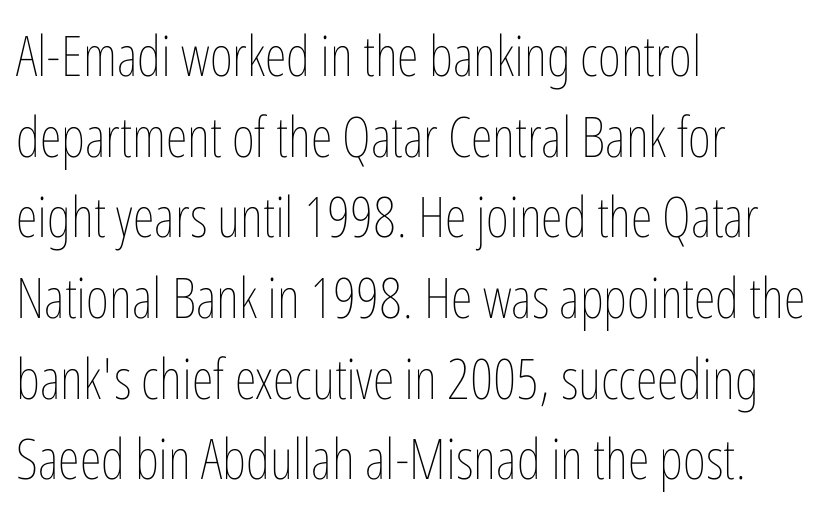
The image shows 56 px thin, condensed type, upright; set left-aligned, normal line spacing (1.44x), normal letter spacing, not underlined; low stroke contrast and a medium x-height.
